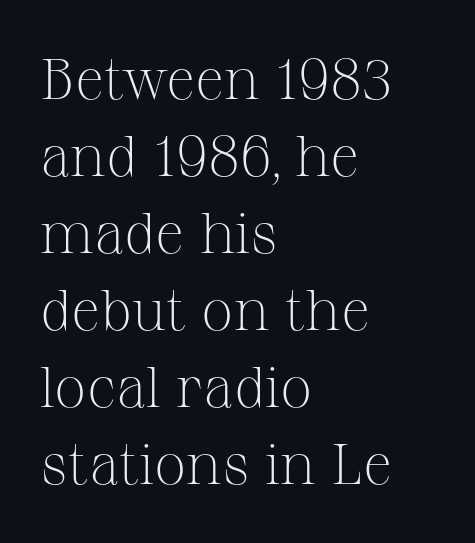
The image shows 57 px light serif type, upright; set left-aligned, normal line spacing (1.35x), normal letter spacing, not underlined; medium stroke contrast and a medium x-height.
